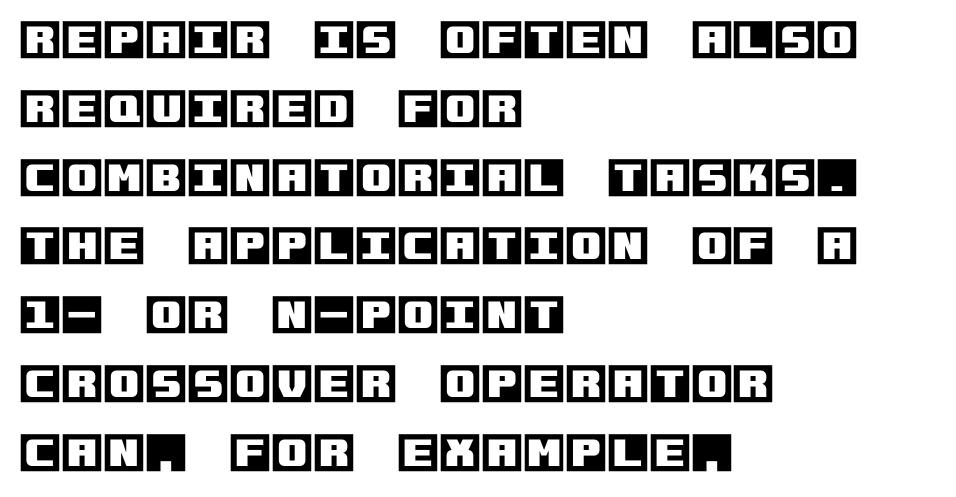
The image shows 43 px text type, upright; set left-aligned, normal line spacing (1.6x), normal letter spacing, not underlined; a large x-height.
